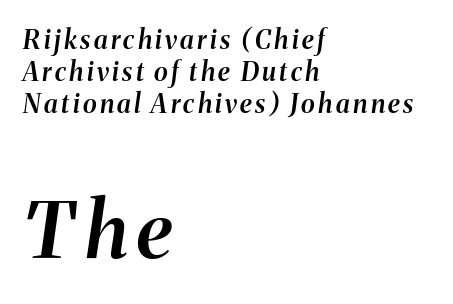
Q: Is the text bold? A: Semi-bold.
Q: Is the text italic (slanted)? A: Yes, it leans right by about 8 degrees.
Q: Is the text underlined? A: No.
Q: How is the paragraph aligned? A: Left-aligned.
Q: Which block of text is set in a larger size, the first (top) or the second (bottom)? A: The second (bottom) one.
Q: Width (condensed, normal, or wide)? A: Normal.
Q: Stroke contrast? A: Medium.
Q: x-height? A: Medium.
Q: Monospaced? A: No.
